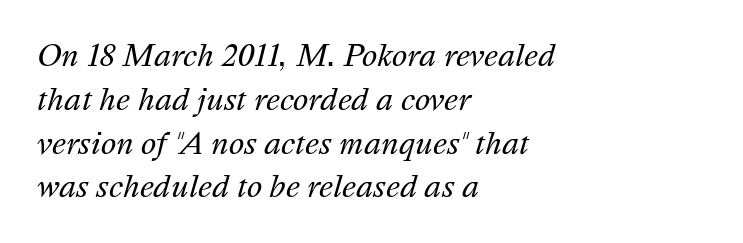
{"italic": "yes", "lean": "right", "slant_degrees": 16, "bold": "no", "weight": "regular", "width": "normal", "stroke_contrast": "medium", "x_height": "medium", "monospaced": "no", "underline": "no", "align": "left", "line_spacing": "normal", "line_spacing_ratio": 1.51, "letter_spacing": "normal", "letter_spacing_em": 0.0, "glyph_px": 29}
